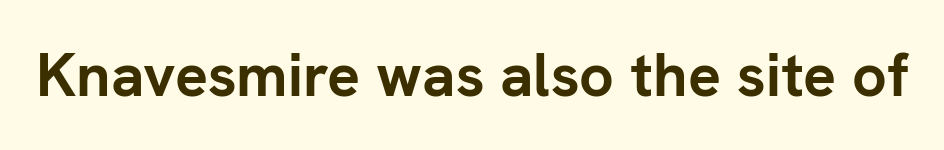
{"serif": "no", "italic": "no", "bold": "yes", "weight": "semibold", "width": "normal", "stroke_contrast": "low", "x_height": "medium", "monospaced": "no", "underline": "no", "letter_spacing": "normal", "letter_spacing_em": 0.0, "glyph_px": 61}
